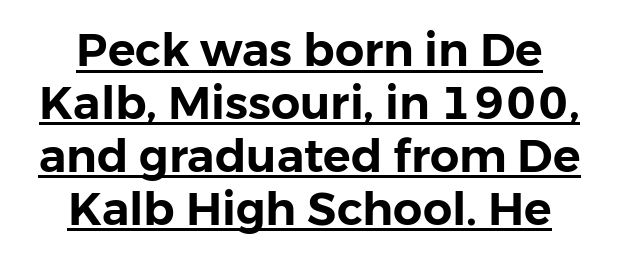
Q: Is the text italic (slanted)? A: No, it is upright.
Q: Is the typeface a serif or a sans-serif typeface? A: Sans-serif.
Q: Is the text underlined? A: Yes.
Q: How is the paragraph aligned? A: Centered.
Q: Is the spacing between letters normal or unusually wide? A: Normal.
Q: Is the spacing between lines tight, normal or loose? A: Tight.
Q: Width (condensed, normal, or wide)? A: Normal.
Q: Stroke contrast? A: Low.
Q: x-height? A: Medium.
Q: Monospaced? A: No.
